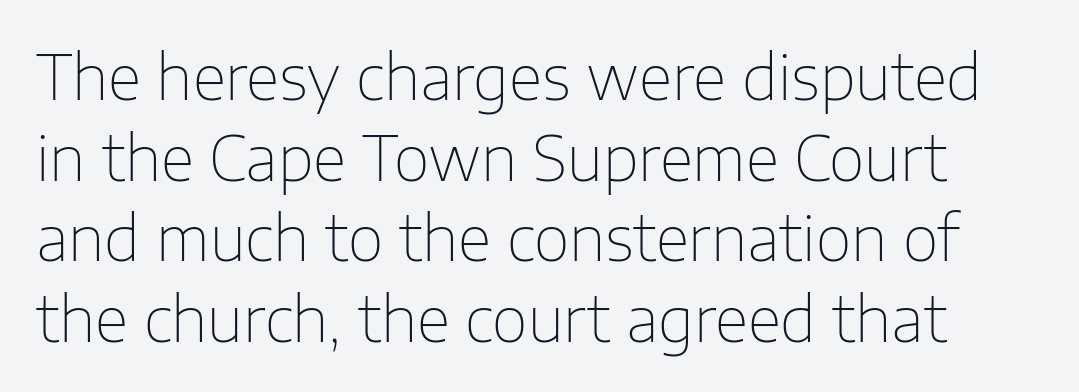
The image shows 62 px thin sans-serif type, upright; set normal line spacing (1.3x), normal letter spacing, not underlined; low stroke contrast and a medium x-height.
